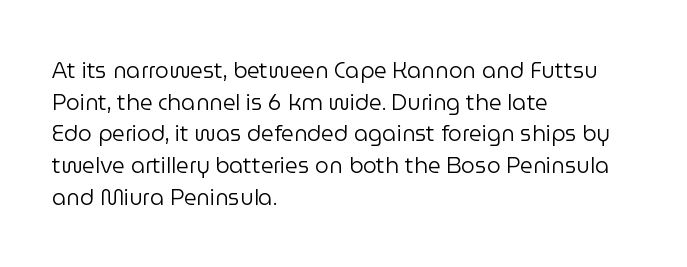
Q: Is the text bold? A: No.
Q: Is the text italic (slanted)? A: No, it is upright.
Q: Is the text underlined? A: No.
Q: How is the paragraph aligned? A: Left-aligned.
Q: Is the spacing between letters normal or unusually wide? A: Normal.
Q: Is the spacing between lines tight, normal or loose? A: Normal.
